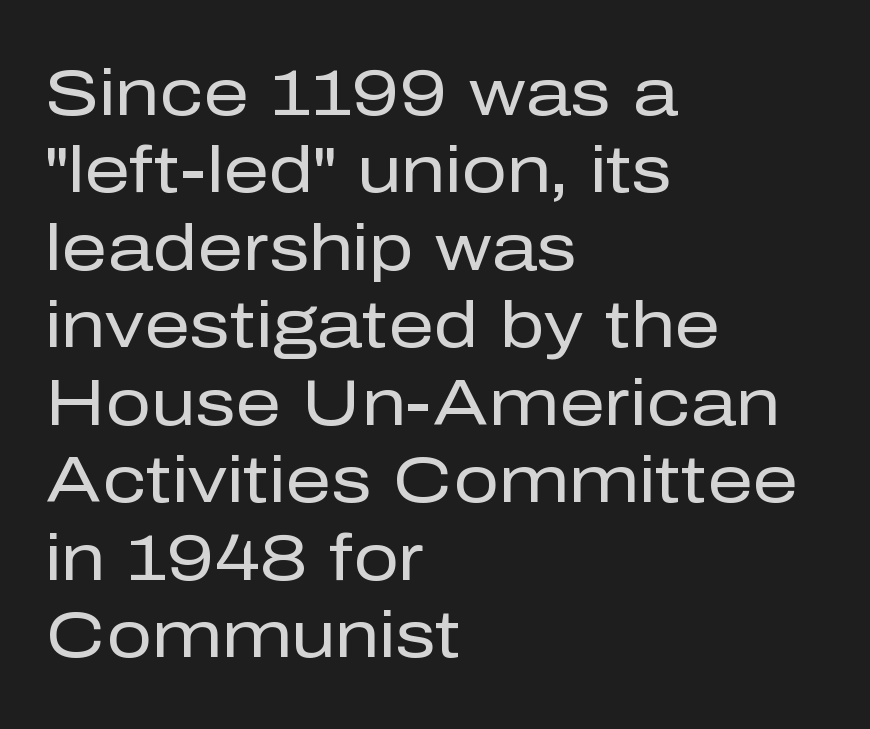
The passage shown has conventional tracking throughout. Heaviness? Minimal to ordinary, like unemphasized prose. Is there any slant? The stems are plumb. I'd call this a sans setting — the letters go barefoot.
